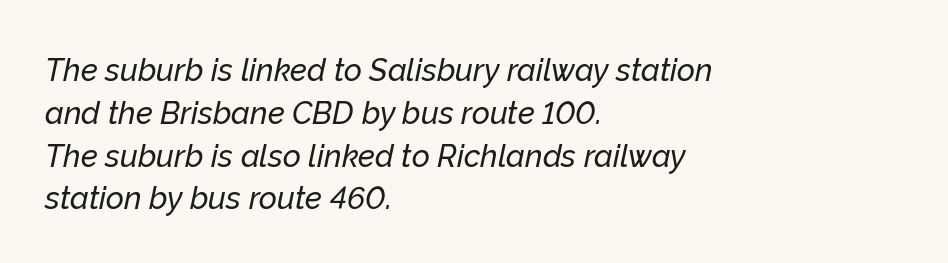
{"italic": "yes", "lean": "right", "slant_degrees": 12, "width": "normal", "stroke_contrast": "low", "x_height": "medium", "monospaced": "no", "underline": "no", "align": "left", "line_spacing": "normal", "line_spacing_ratio": 1.38, "letter_spacing": "normal", "letter_spacing_em": 0.0, "glyph_px": 31}
